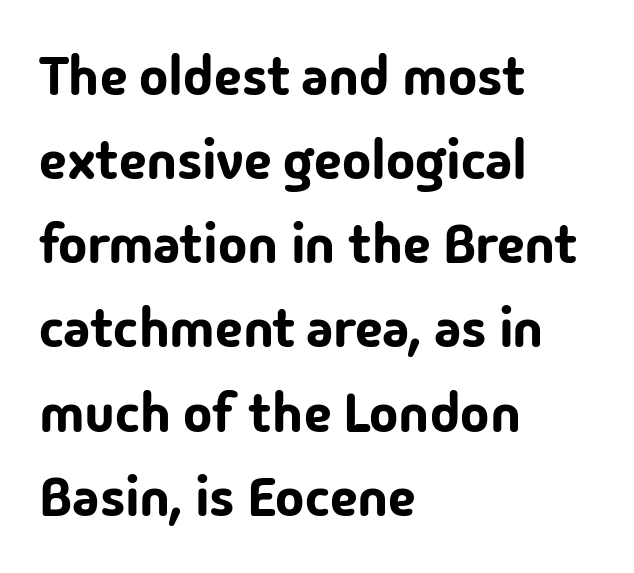
This rendering leaves character spacing at its baseline value. The area under the type is left untouched. The rendering anchors every line to the left-hand side. Spacing verdict: proportional, widths tailored to each character.
